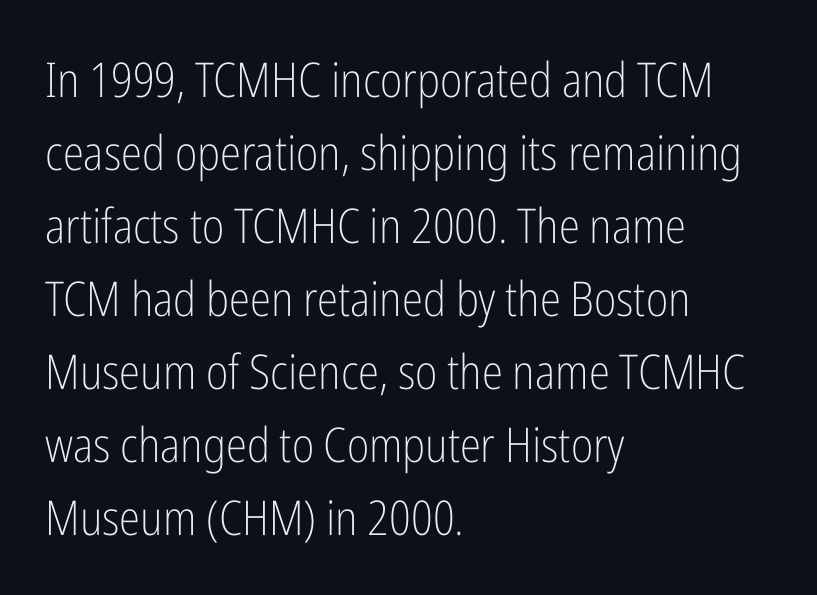
The image shows 48 px light, condensed sans-serif type, upright; set left-aligned, normal line spacing (1.52x), normal letter spacing, not underlined; low stroke contrast and a medium x-height.
